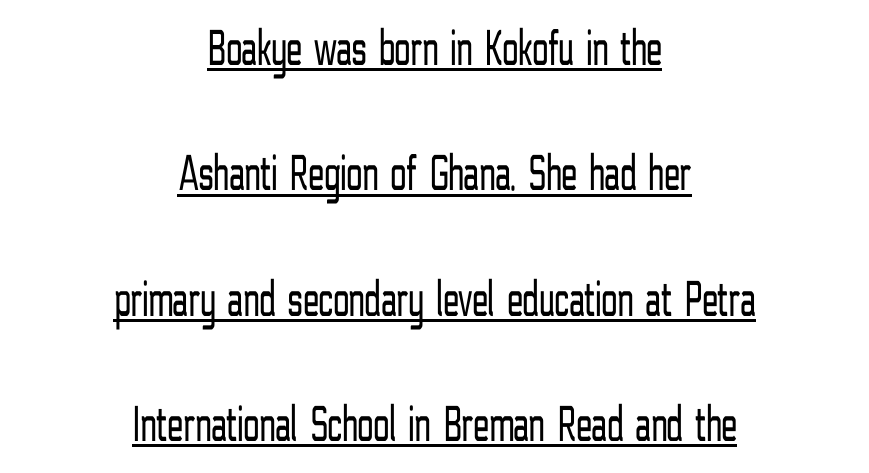
The image shows 52 px light, condensed sans-serif type, upright; set centered, loose line spacing (2.41x), normal letter spacing, underlined; low stroke contrast and a medium x-height.
